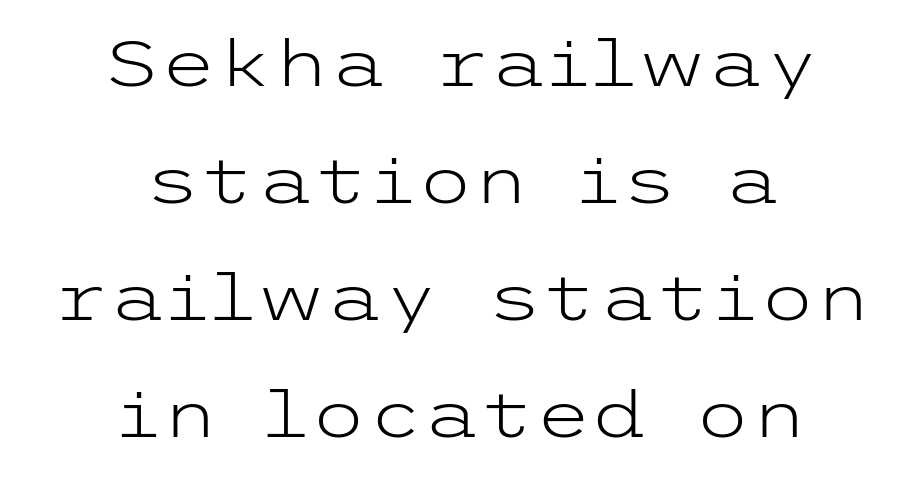
Beneath every word, the page is bare. Every row of glyphs is offset so its center matches the block's center. The designer went with a sans here, leaving each stem footless. Weight class: somewhere from thin through regular.
